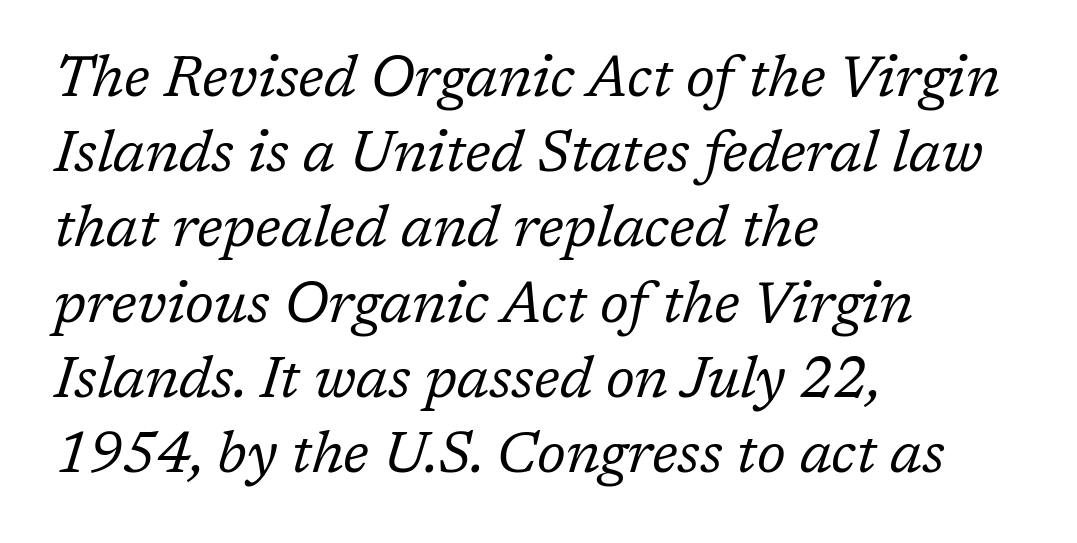
Q: Is the text bold? A: No.
Q: Is the text italic (slanted)? A: Yes, it leans right by about 17 degrees.
Q: Is the typeface a serif or a sans-serif typeface? A: Serif.
Q: Is the text underlined? A: No.
Q: How is the paragraph aligned? A: Left-aligned.
Q: Is the spacing between letters normal or unusually wide? A: Normal.
Q: Is the spacing between lines tight, normal or loose? A: Normal.
Q: Width (condensed, normal, or wide)? A: Normal.
Q: Stroke contrast? A: Low.
Q: x-height? A: Medium.
Q: Monospaced? A: No.
